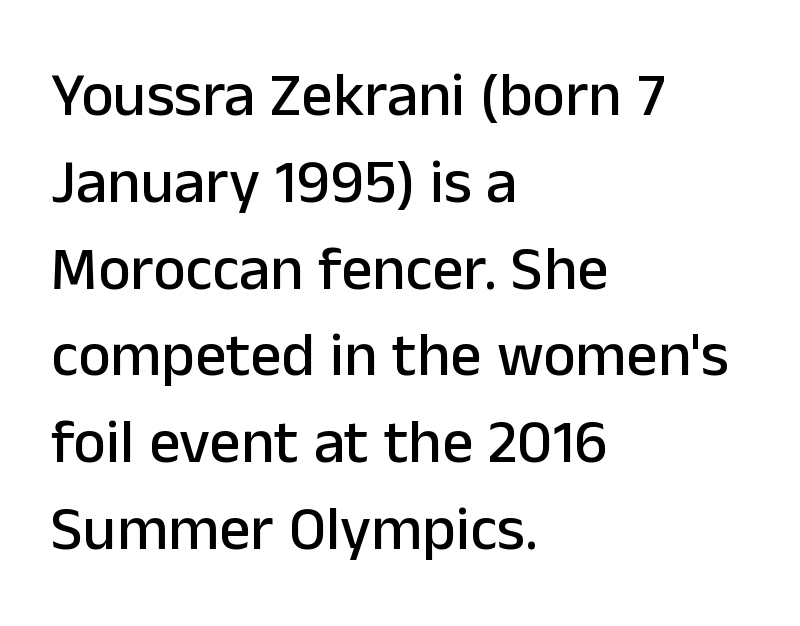
The image shows 62 px sans-serif type, upright; set left-aligned, normal line spacing (1.4x), normal letter spacing, not underlined; low stroke contrast and a medium x-height.
